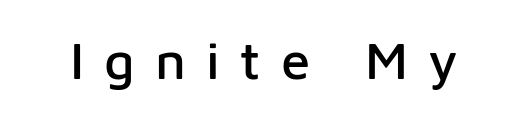
Spacing verdict: proportional, widths tailored to each character. Unlike a traditional serif, this face leaves its strokes unadorned. Style check: upright. What stands out about the letter spacing? Its width — letters are far apart.
